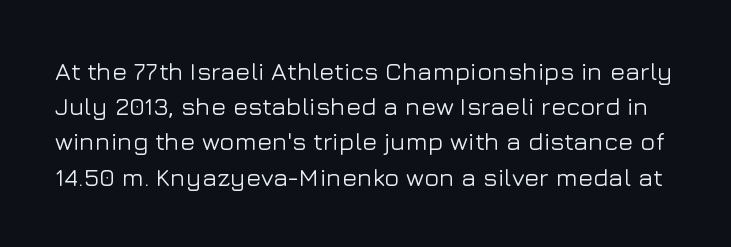
This sample keeps an unexceptional amount of space between lines. Each word holds together tightly as a unit, with standard inter-letter gaps. The words here are not underlined. Ascenders rise straight up at ninety degrees.
